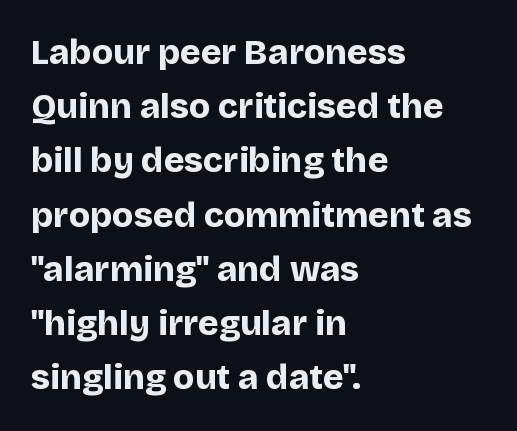
Where is the straight margin? On the left. The face used here is rendered with its standard letterfit. Compared with typical paragraphs, the rows here are spaced about the same. The letters stand upright; this is a roman face.
